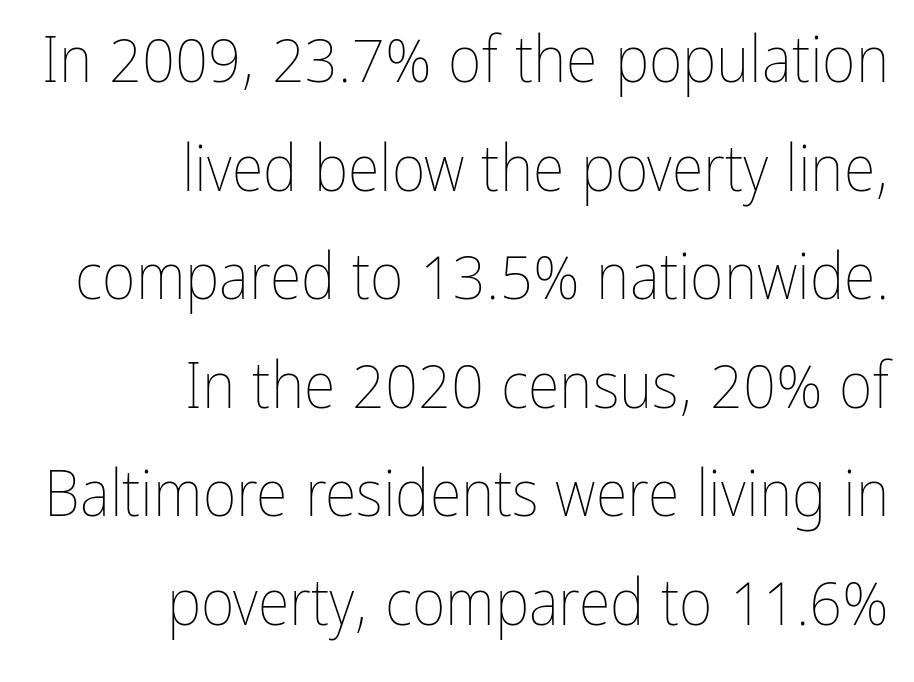
Q: Is the text bold? A: No.
Q: Is the text italic (slanted)? A: No, it is upright.
Q: Is the text underlined? A: No.
Q: How is the paragraph aligned? A: Right-aligned.
Q: Is the spacing between letters normal or unusually wide? A: Normal.
Q: Is the spacing between lines tight, normal or loose? A: Normal.
Q: Width (condensed, normal, or wide)? A: Condensed.
Q: Stroke contrast? A: Low.
Q: x-height? A: Medium.
Q: Monospaced? A: No.
